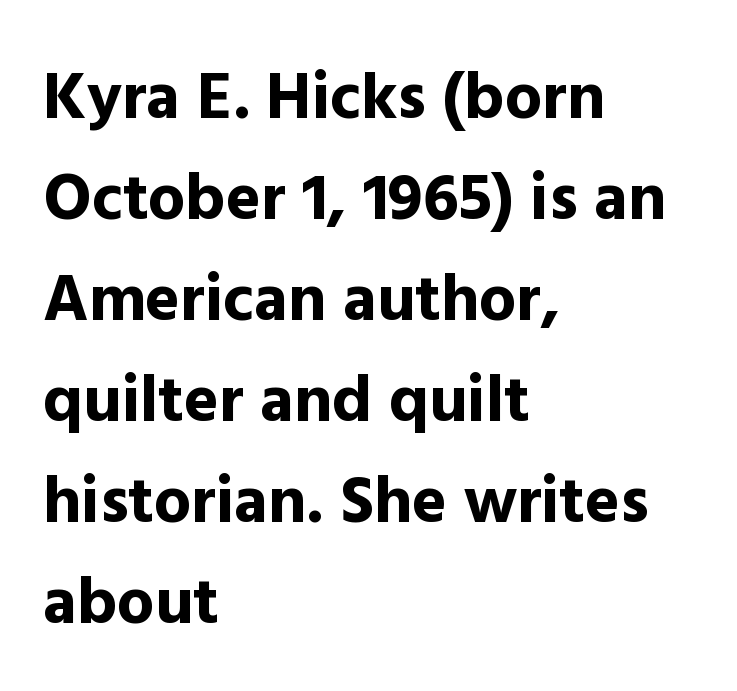
Rendered with straight, roman letterforms. Does the weight exceed regular? Yes, all the way to bold. The leading is moderate, giving the passage an even texture. Lines of text with bare space underneath. Looks like regular typesetting: each glyph gets only the width it needs.
